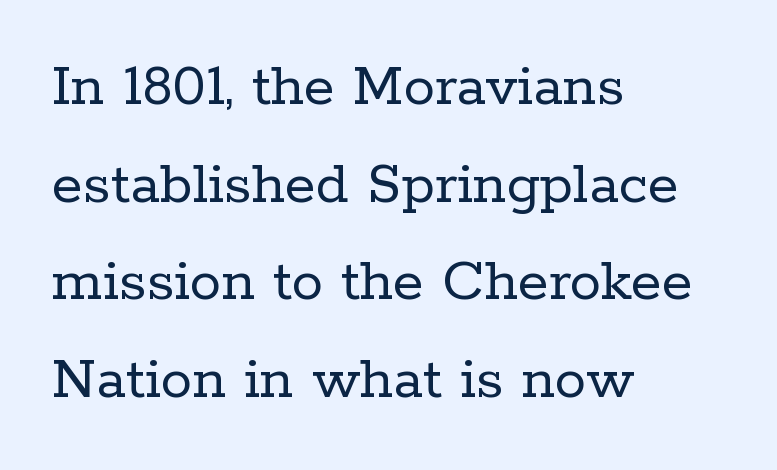
{"serif": "yes", "italic": "no", "bold": "no", "weight": "regular", "width": "normal", "stroke_contrast": "low", "x_height": "medium", "monospaced": "no", "underline": "no", "align": "left", "line_spacing": "normal", "line_spacing_ratio": 1.55, "letter_spacing": "normal", "letter_spacing_em": 0.0, "glyph_px": 63}
